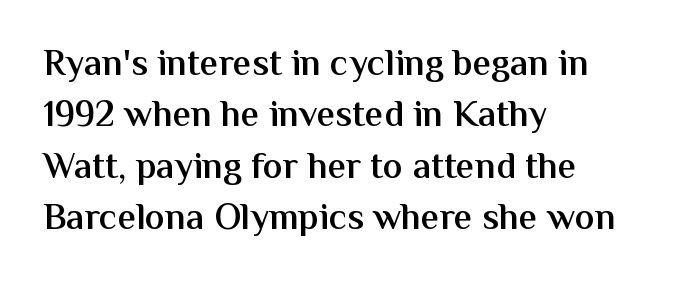
{"serif": "no", "italic": "no", "bold": "semi", "weight": "semibold", "width": "normal", "stroke_contrast": "medium", "x_height": "medium", "monospaced": "no", "underline": "no", "align": "left", "line_spacing": "normal", "line_spacing_ratio": 1.39, "letter_spacing": "normal", "letter_spacing_em": 0.0, "glyph_px": 37}
